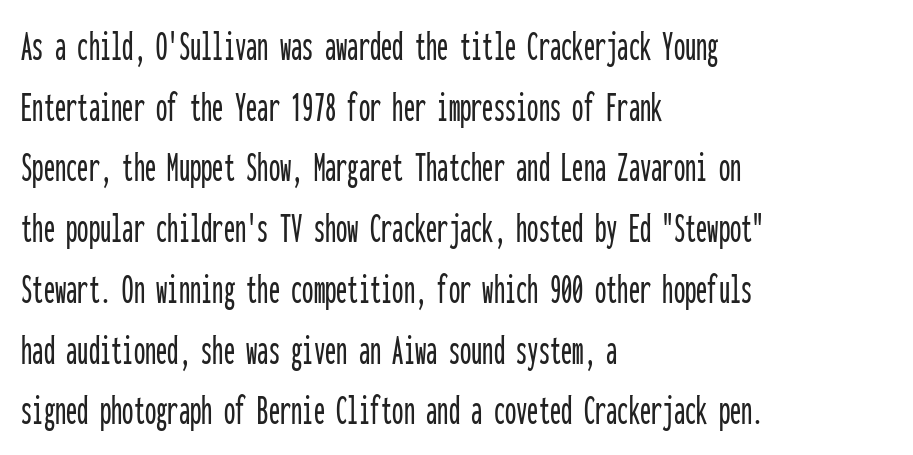
Q: Is the text italic (slanted)? A: No, it is upright.
Q: Is the typeface a serif or a sans-serif typeface? A: Sans-serif.
Q: Is the text underlined? A: No.
Q: How is the paragraph aligned? A: Left-aligned.
Q: Is the spacing between letters normal or unusually wide? A: Normal.
Q: Is the spacing between lines tight, normal or loose? A: Normal.
Q: Width (condensed, normal, or wide)? A: Condensed.
Q: Stroke contrast? A: Low.
Q: x-height? A: Medium.
Q: Monospaced? A: Yes.
